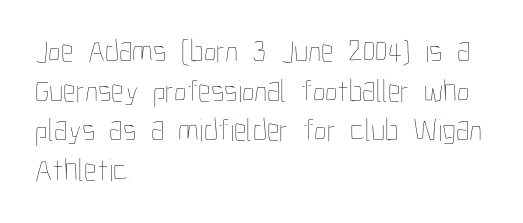
{"italic": "no", "bold": "no", "weight": "thin", "width": "condensed", "stroke_contrast": "low", "x_height": "medium", "monospaced": "no", "underline": "no", "align": "left", "line_spacing_ratio": 1.24, "letter_spacing": "normal", "letter_spacing_em": 0.0, "glyph_px": 32}
